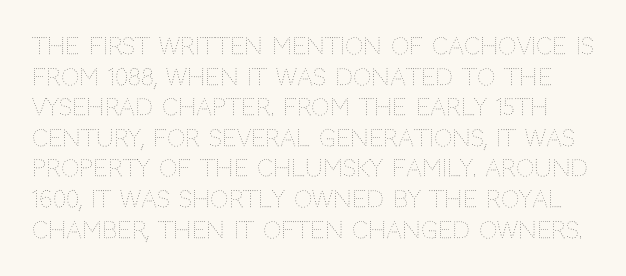
{"italic": "no", "bold": "no", "underline": "no", "line_spacing": "normal", "line_spacing_ratio": 1.33, "letter_spacing": "normal", "letter_spacing_em": 0.0, "glyph_px": 23}
